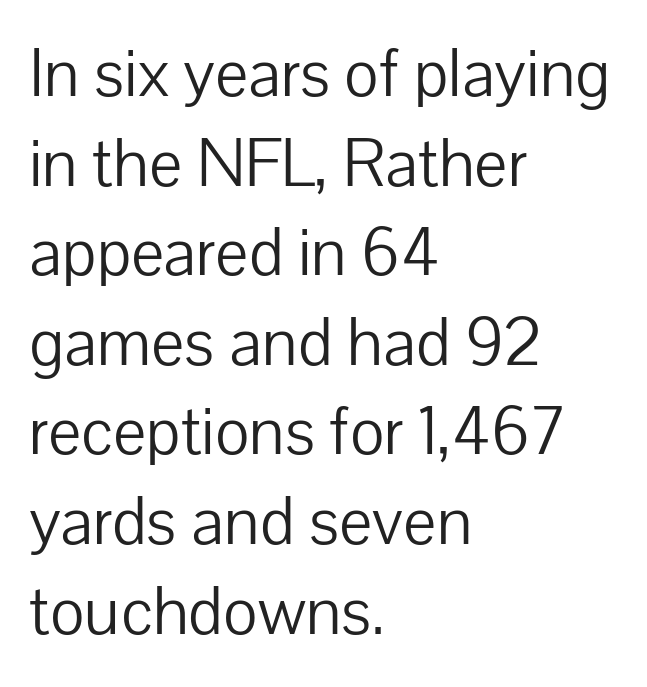
The designer went with a sans here, leaving each stem footless. The space between consecutive lines is moderate. These lines were composed using upright roman letters. A bare baseline throughout the passage. Summary of weight: not heavy and not bold.
